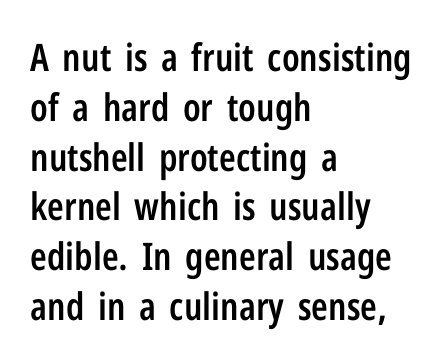
{"serif": "no", "italic": "no", "bold": "semi", "weight": "semibold", "width": "condensed", "stroke_contrast": "low", "x_height": "medium", "monospaced": "no", "underline": "no", "align": "left", "line_spacing": "normal", "line_spacing_ratio": 1.31, "letter_spacing": "normal", "letter_spacing_em": 0.0, "glyph_px": 38}
